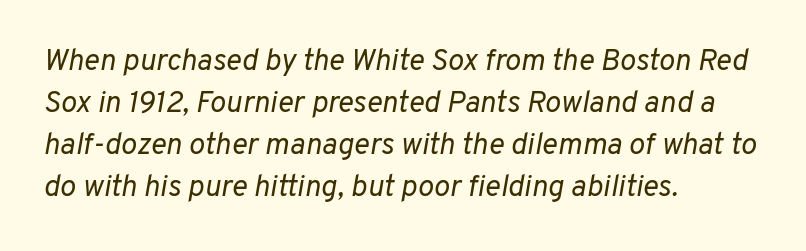
The image shows 30 px regular-weight type, italic (leaning right); set left-aligned, normal line spacing (1.4x), normal letter spacing, not underlined; low stroke contrast and a medium x-height.
